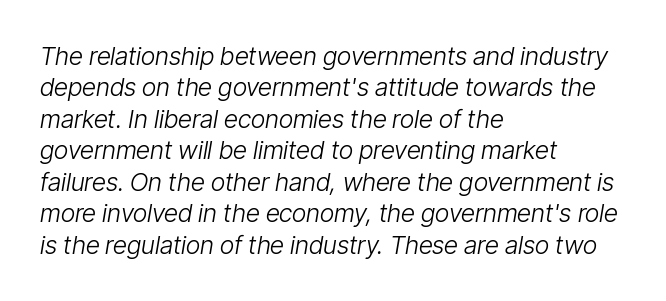
The image shows 25 px text type, italic (leaning right); set left-aligned, normal line spacing (1.26x), normal letter spacing, not underlined.
